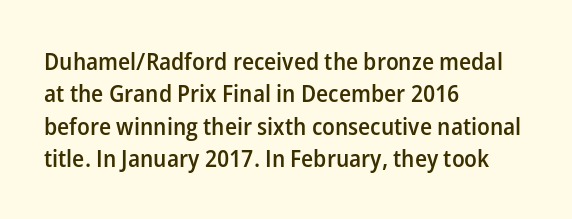
The image shows 24 px text type, upright; set left-aligned, normal line spacing (1.35x), normal letter spacing, not underlined.
